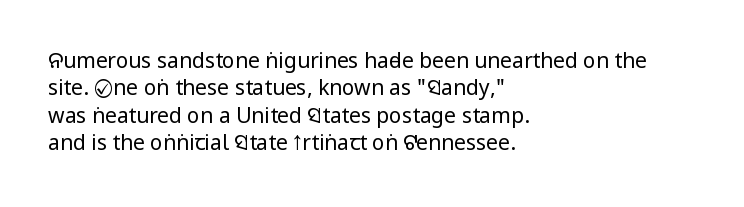
The image shows 21 px text type, upright; set left-aligned, normal line spacing (1.3x), normal letter spacing, not underlined.
